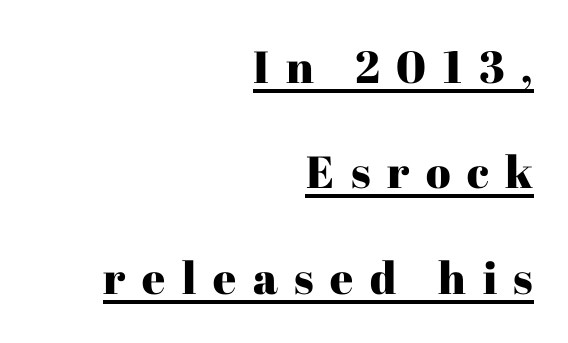
You can see a thin bar hugging the bottom of the glyphs. Vertical spacing — loose. Proportional: the letters do not fall into vertical columns. Every character sits straight up, as roman type does.
